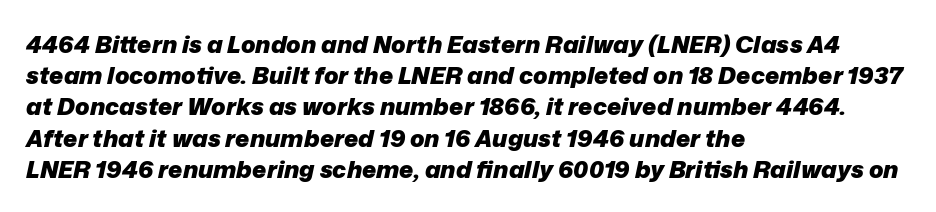
Q: Is the text bold? A: Yes.
Q: Is the text italic (slanted)? A: Yes, it leans right by about 12 degrees.
Q: Is the text underlined? A: No.
Q: How is the paragraph aligned? A: Left-aligned.
Q: Is the spacing between letters normal or unusually wide? A: Normal.
Q: Is the spacing between lines tight, normal or loose? A: Normal.
